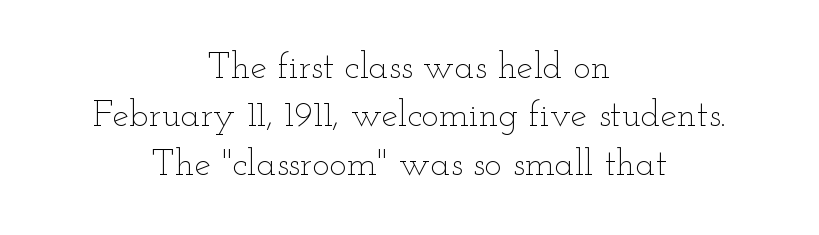
Q: Is the text bold? A: No.
Q: Is the text italic (slanted)? A: No, it is upright.
Q: Is the text underlined? A: No.
Q: How is the paragraph aligned? A: Centered.
Q: Is the spacing between letters normal or unusually wide? A: Normal.
Q: Is the spacing between lines tight, normal or loose? A: Normal.
Q: Width (condensed, normal, or wide)? A: Wide.
Q: Stroke contrast? A: Low.
Q: x-height? A: Small.
Q: Monospaced? A: No.
